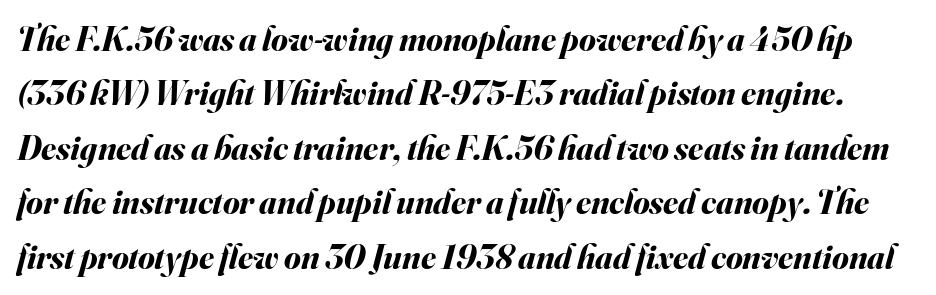
The space between consecutive lines is moderate. Notice how the stems are inclined rather than vertical — that's the hallmark of italics. Each letter keeps its own natural width here, so spacing adapts to shape. Letters rest on an invisible, unmarked baseline.
